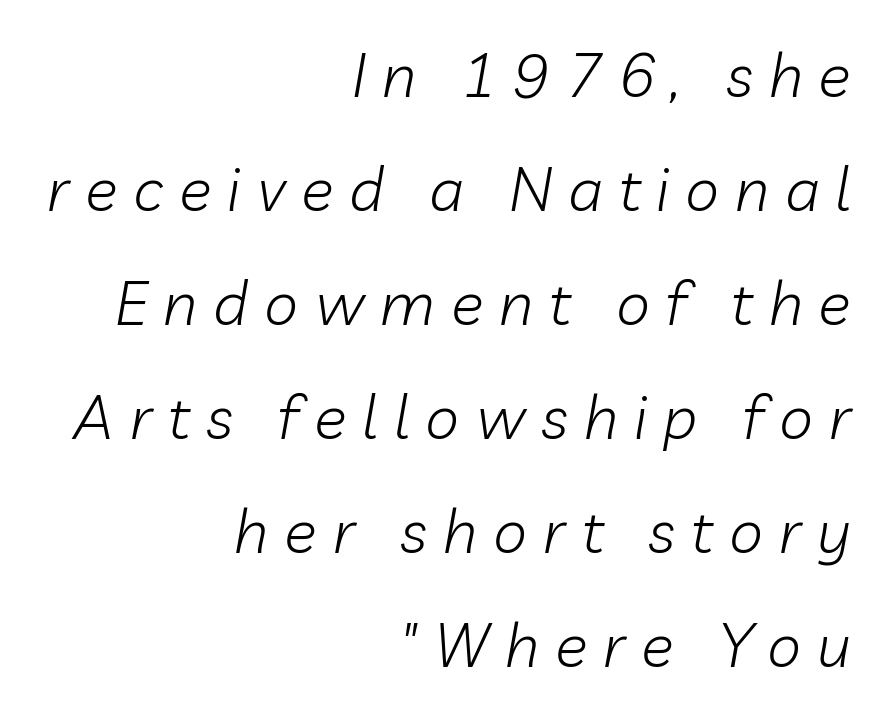
You could only call the tracking loose — the letters float apart. A student would call this right alignment; a typographer would say flush right, rag left. The words here are not underlined. The face used here has a pronounced slope to its letters.
